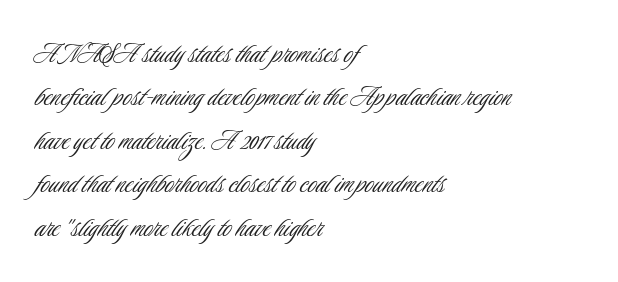
Q: Is the text bold? A: No.
Q: Is the text italic (slanted)? A: Yes.
Q: Is the typeface a serif or a sans-serif typeface? A: Sans-serif.
Q: Is the text underlined? A: No.
Q: How is the paragraph aligned? A: Left-aligned.
Q: Is the spacing between letters normal or unusually wide? A: Normal.
Q: Is the spacing between lines tight, normal or loose? A: Normal.
Q: Width (condensed, normal, or wide)? A: Condensed.
Q: Stroke contrast? A: Low.
Q: x-height? A: Small.
Q: Monospaced? A: No.
